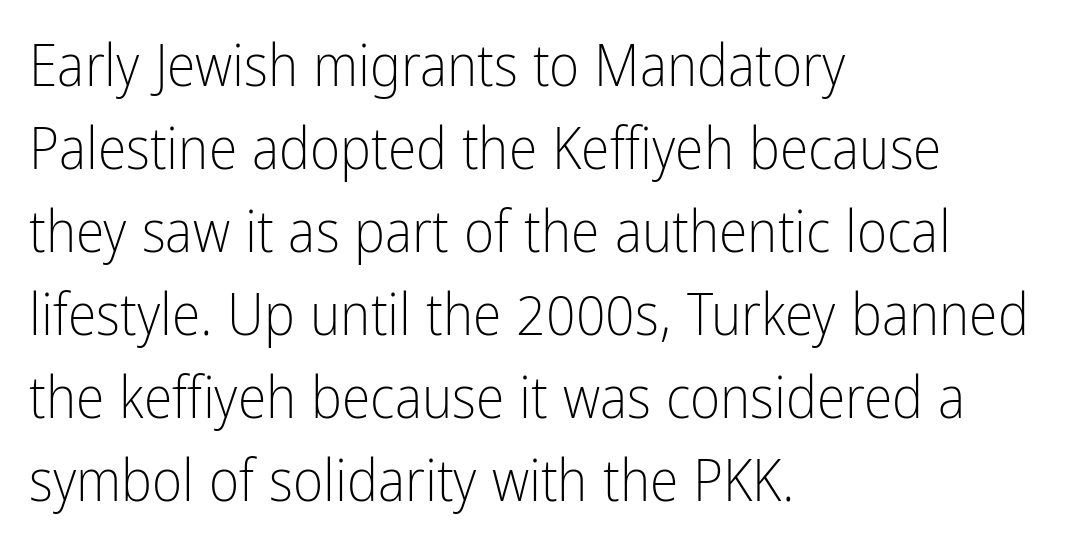
The image shows 58 px light, condensed sans-serif type, upright; set left-aligned, normal line spacing (1.43x), normal letter spacing, not underlined; low stroke contrast and a medium x-height.
